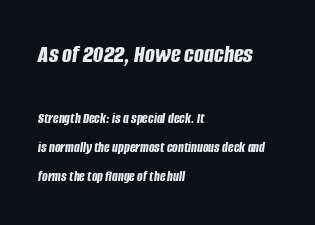
{"italic": "yes", "lean": "right", "slant_degrees": 8, "bold": "yes", "underline": "no", "align": "left", "line_spacing": "loose", "line_spacing_ratio": 1.94, "letter_spacing": "normal", "letter_spacing_em": 0.0, "larger_block": "first", "size_ratio": 1.73, "glyph_px": 26}
